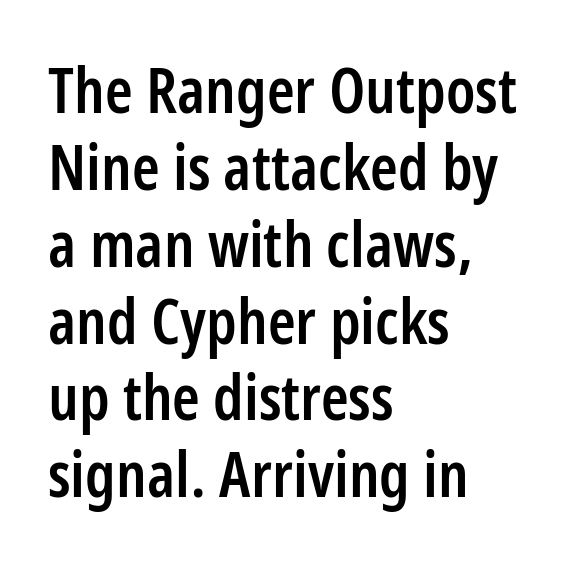
{"serif": "no", "italic": "no", "bold": "semi", "weight": "semibold", "width": "condensed", "stroke_contrast": "low", "x_height": "medium", "monospaced": "no", "underline": "no", "align": "left", "line_spacing_ratio": 1.22, "letter_spacing": "normal", "letter_spacing_em": 0.0, "glyph_px": 63}
